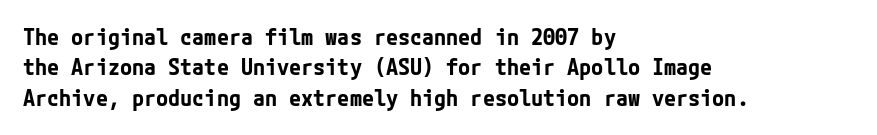
The paragraph shown leans on its left margin. The glyphs have the mass of a bold cut. How are the letters spaced? Ordinarily, with no added tracking. This sample uses an upright cut, with every glyph sitting square on the baseline.
